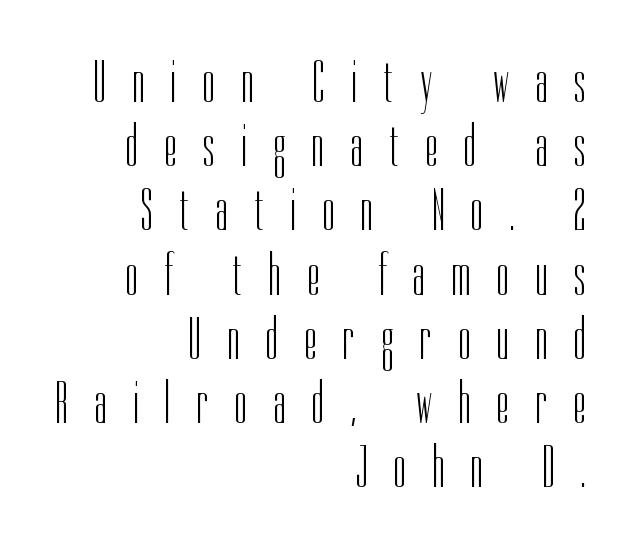
{"serif": "no", "italic": "no", "bold": "no", "weight": "light", "width": "condensed", "stroke_contrast": "low", "x_height": "medium", "monospaced": "no", "underline": "no", "align": "right", "line_spacing": "tight", "line_spacing_ratio": 1.07, "letter_spacing": "wide", "letter_spacing_em": 0.45, "glyph_px": 60}
